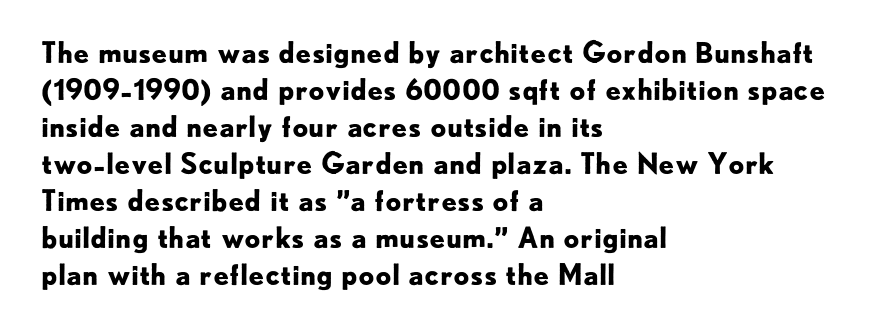
The image shows 28 px bold sans-serif type, upright; set left-aligned, normal line spacing (1.32x), normal letter spacing, not underlined; low stroke contrast and a small x-height.
